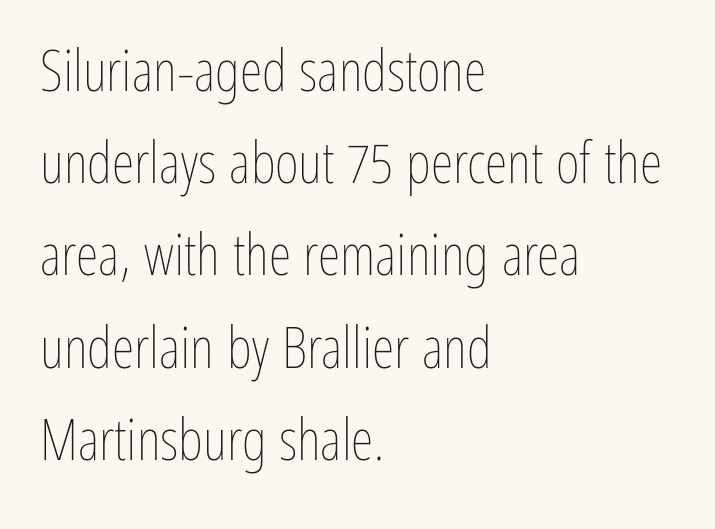
The image shows 58 px thin, condensed type, upright; set left-aligned, normal line spacing (1.59x), normal letter spacing, not underlined; low stroke contrast and a medium x-height.
